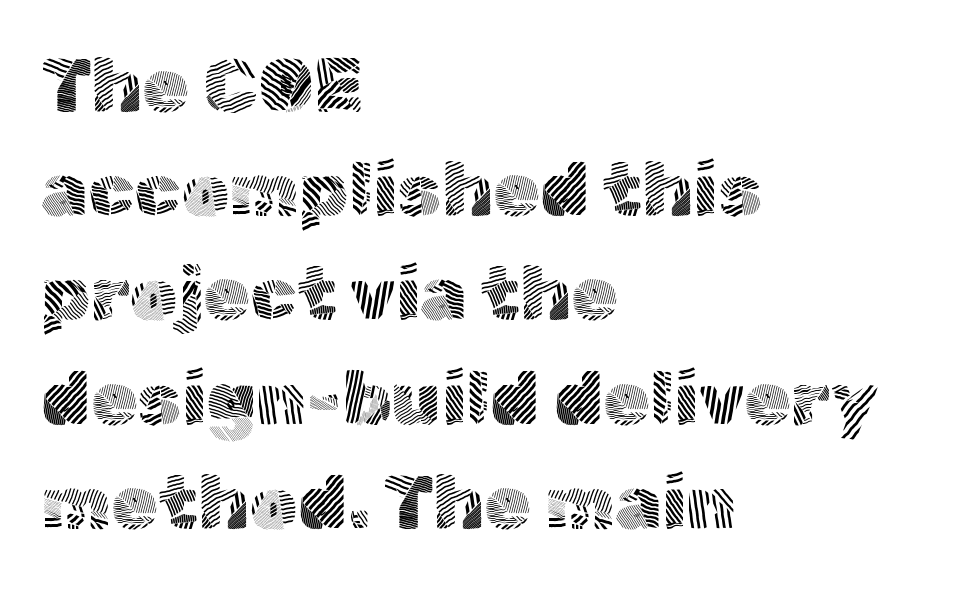
{"serif": "no", "italic": "no", "bold": "no", "weight": "light", "width": "normal", "x_height": "medium", "monospaced": "no", "underline": "no", "align": "left", "line_spacing": "normal", "line_spacing_ratio": 1.39, "letter_spacing": "normal", "letter_spacing_em": 0.0, "glyph_px": 75}
